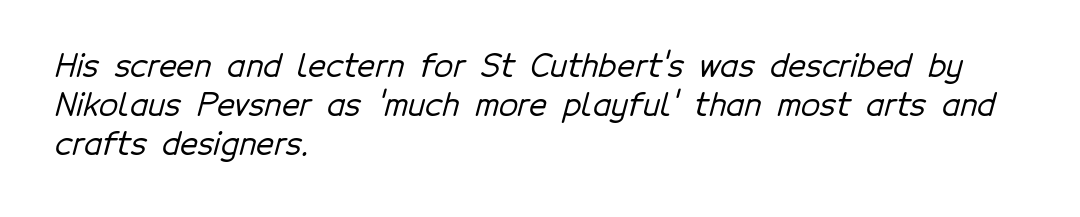
The image shows 31 px sans-serif type; set left-aligned, normal line spacing (1.26x), normal letter spacing, not underlined; low stroke contrast and a medium x-height.
